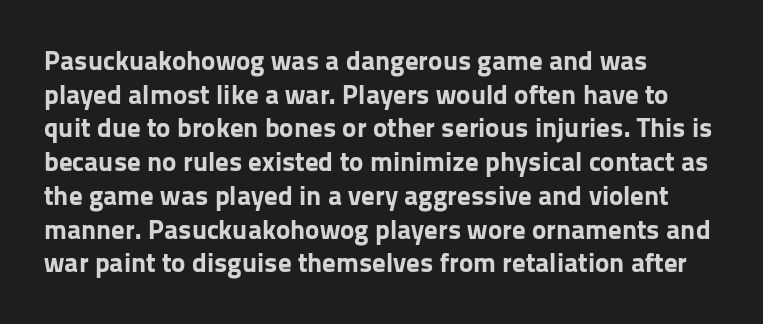
{"italic": "no", "bold": "yes", "underline": "no", "align": "left", "line_spacing": "normal", "line_spacing_ratio": 1.25, "letter_spacing": "normal", "letter_spacing_em": 0.0, "glyph_px": 27}
